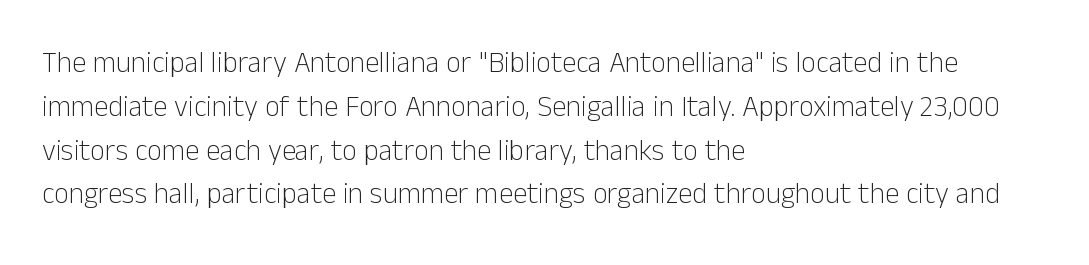
The image shows 29 px light sans-serif type, upright; set left-aligned, normal line spacing (1.51x), normal letter spacing, not underlined; low stroke contrast and a medium x-height.
